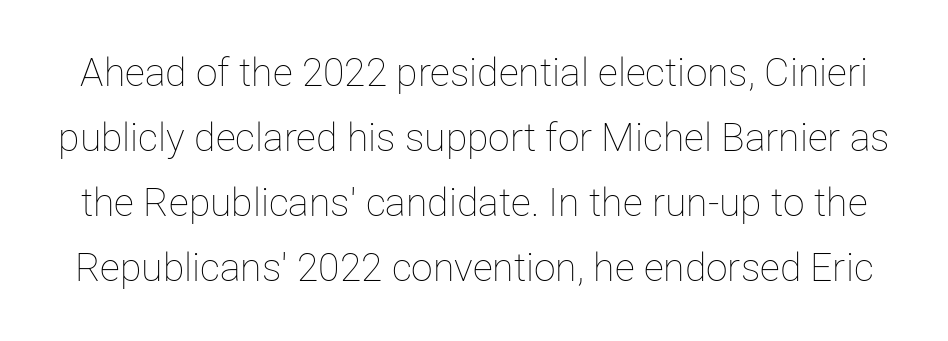
{"italic": "no", "bold": "no", "weight": "thin", "width": "normal", "stroke_contrast": "low", "x_height": "medium", "monospaced": "no", "underline": "no", "line_spacing": "normal", "line_spacing_ratio": 1.67, "letter_spacing": "normal", "letter_spacing_em": 0.0, "glyph_px": 39}
